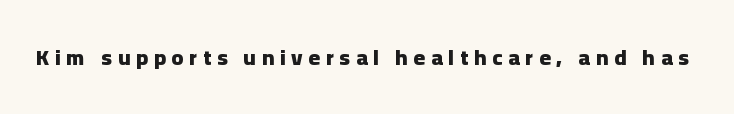
{"italic": "no", "bold": "yes", "underline": "no", "letter_spacing": "wide", "letter_spacing_em": 0.26, "glyph_px": 22}
